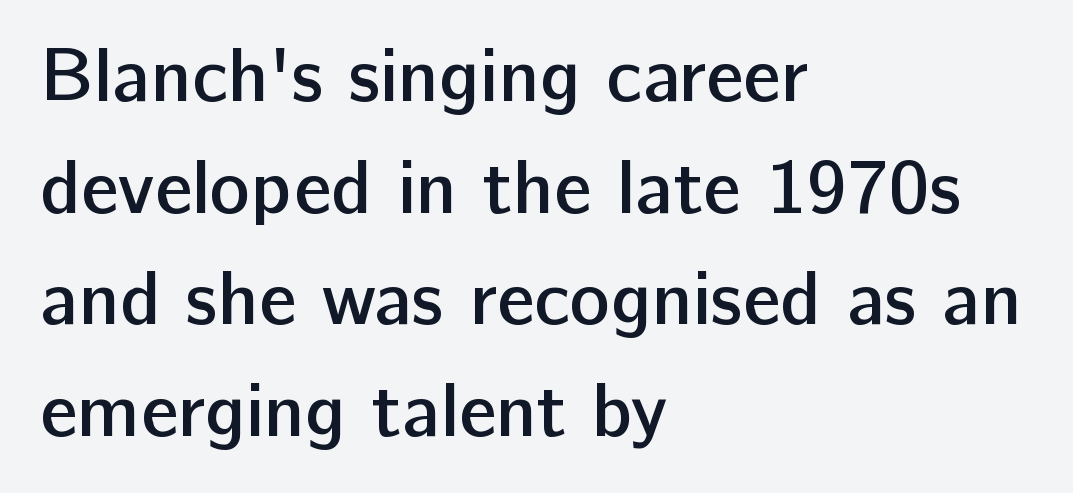
Line starts are locked; line ends wander. Look at the bottom of the vertical strokes: they stop flat, with no serifs. The typesetting leans somewhat heavy: a semibold. Characters remain perfectly vertical along every line. The face used here is rendered with its standard letterfit. Proportional: the letters do not fall into vertical columns.
